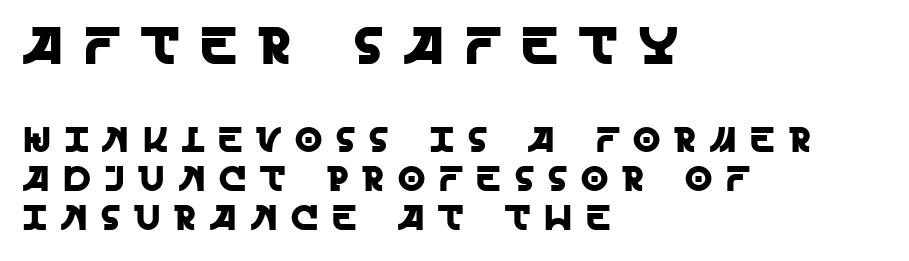
Q: Is the text italic (slanted)? A: No, it is upright.
Q: Is the typeface a serif or a sans-serif typeface? A: Sans-serif.
Q: Is the text underlined? A: No.
Q: How is the paragraph aligned? A: Left-aligned.
Q: Is the spacing between letters normal or unusually wide? A: Unusually wide.
Q: Is the spacing between lines tight, normal or loose? A: Tight.
Q: Which block of text is set in a larger size, the first (top) or the second (bottom)? A: The first (top) one.
Q: Width (condensed, normal, or wide)? A: Normal.
Q: x-height? A: Large.
Q: Monospaced? A: No.
